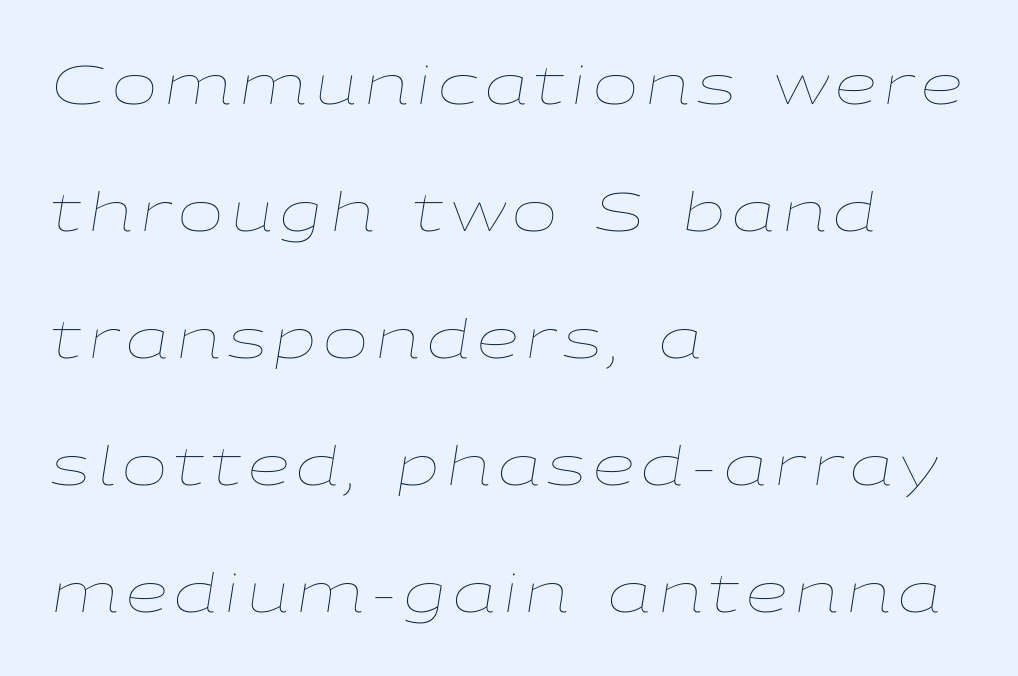
{"italic": "yes", "lean": "right", "slant_degrees": 9, "bold": "no", "weight": "thin", "width": "wide", "stroke_contrast": "low", "x_height": "medium", "monospaced": "no", "underline": "no", "align": "left", "line_spacing": "loose", "line_spacing_ratio": 2.35, "glyph_px": 54}
